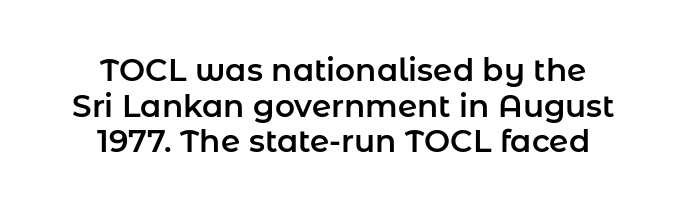
The image shows 31 px sans-serif type, upright; set centered, tight line spacing (1.15x), normal letter spacing, not underlined; low stroke contrast and a medium x-height.
